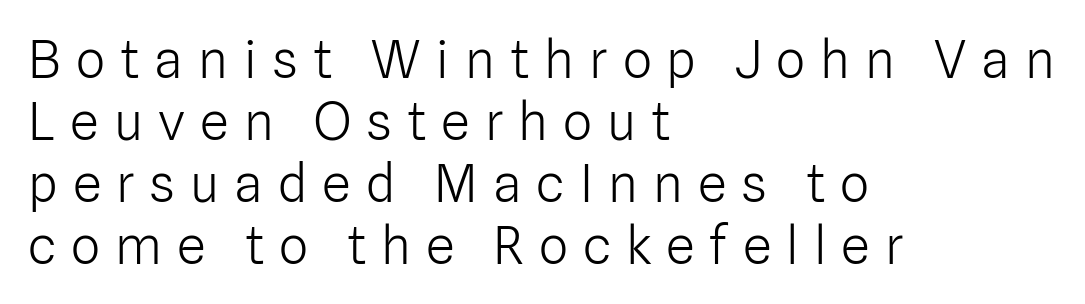
{"serif": "no", "italic": "no", "bold": "no", "weight": "light", "width": "normal", "stroke_contrast": "low", "x_height": "medium", "monospaced": "no", "underline": "no", "align": "left", "line_spacing_ratio": 1.19, "letter_spacing": "wide", "letter_spacing_em": 0.29, "glyph_px": 52}
